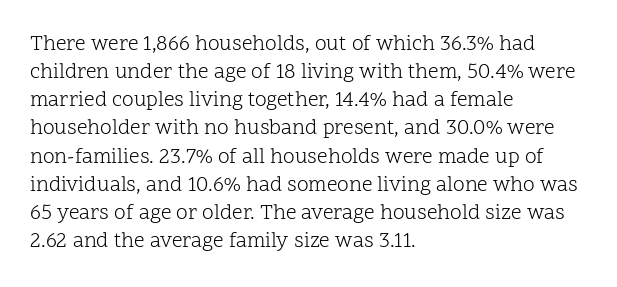
{"italic": "no", "bold": "no", "underline": "no", "align": "left", "line_spacing": "normal", "line_spacing_ratio": 1.34, "letter_spacing": "normal", "letter_spacing_em": 0.0, "glyph_px": 21}
